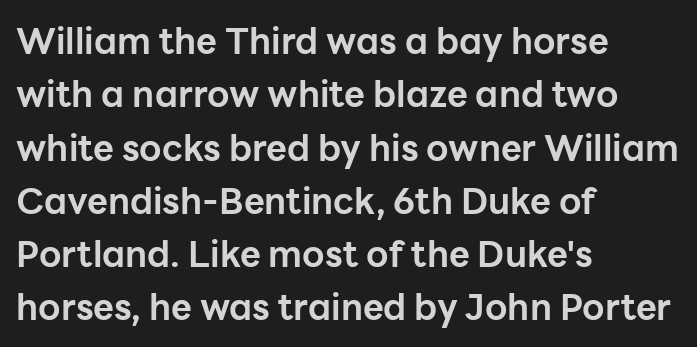
Q: Is the text bold? A: Yes.
Q: Is the text italic (slanted)? A: No, it is upright.
Q: Is the typeface a serif or a sans-serif typeface? A: Sans-serif.
Q: Is the text underlined? A: No.
Q: How is the paragraph aligned? A: Left-aligned.
Q: Is the spacing between letters normal or unusually wide? A: Normal.
Q: Is the spacing between lines tight, normal or loose? A: Normal.
Q: Width (condensed, normal, or wide)? A: Normal.
Q: Stroke contrast? A: Low.
Q: x-height? A: Medium.
Q: Monospaced? A: No.
